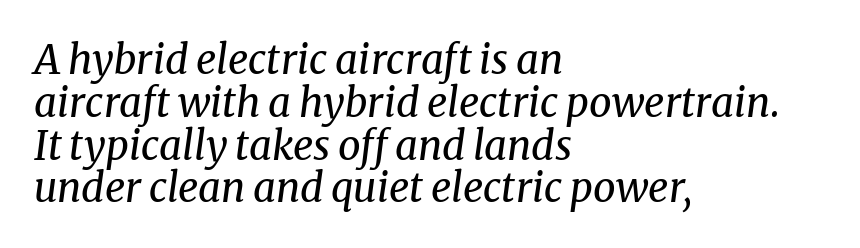
The letterforms sit at book weight or below. The space beneath each line is pristine and unruled. Here the designer chose a conventional face with non-uniform glyph widths. This rendering leaves character spacing at its baseline value. Regarding serifs, this sample has them. The glyphs look as if they've been sheared to an angle.
